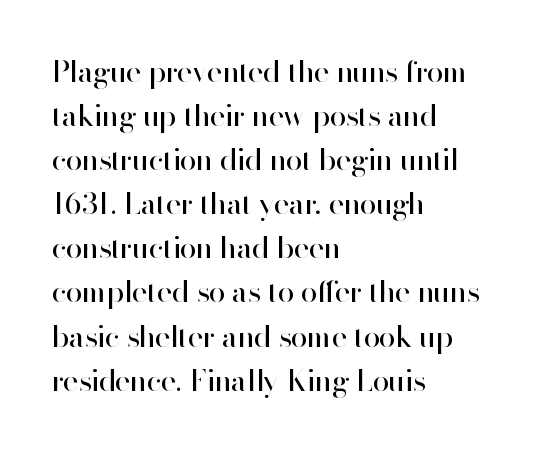
{"serif": "no", "italic": "no", "bold": "no", "weight": "regular", "width": "normal", "stroke_contrast": "high", "x_height": "small", "monospaced": "no", "underline": "no", "align": "left", "line_spacing": "normal", "line_spacing_ratio": 1.47, "letter_spacing": "normal", "letter_spacing_em": 0.0, "glyph_px": 30}
